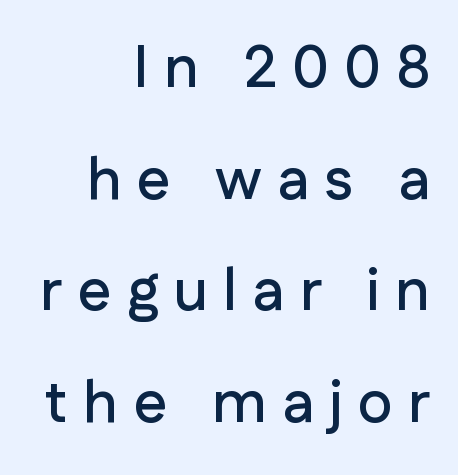
{"serif": "no", "italic": "no", "width": "normal", "stroke_contrast": "low", "x_height": "medium", "monospaced": "no", "underline": "no", "align": "right", "line_spacing_ratio": 1.89, "letter_spacing": "wide", "letter_spacing_em": 0.26, "glyph_px": 59}
